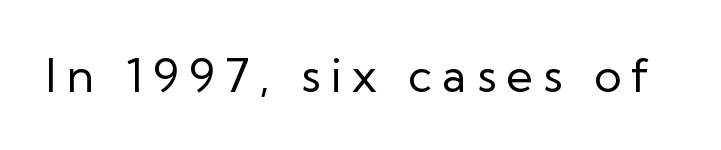
The image shows 46 px regular-weight sans-serif type, upright; set unusually wide letter spacing (+0.22 em), not underlined; low stroke contrast and a medium x-height.
